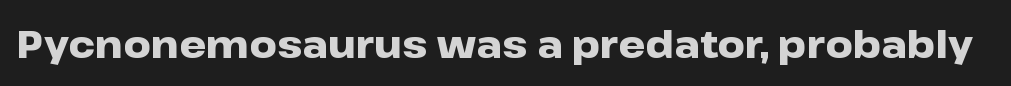
The image shows 38 px heavy, wide sans-serif type, upright; set normal letter spacing, not underlined; low stroke contrast and a medium x-height.
